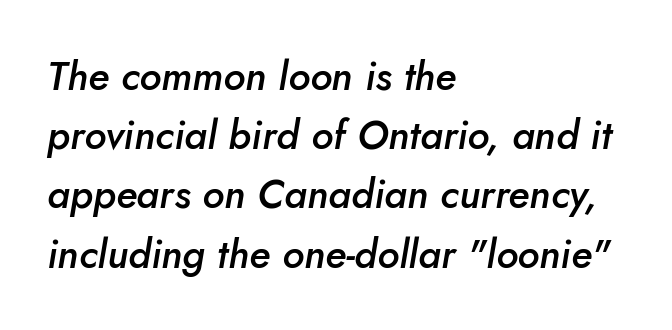
Q: Is the text bold? A: Semi-bold.
Q: Is the text italic (slanted)? A: Yes, it leans right by about 5 degrees.
Q: Is the text underlined? A: No.
Q: How is the paragraph aligned? A: Left-aligned.
Q: Is the spacing between letters normal or unusually wide? A: Normal.
Q: Is the spacing between lines tight, normal or loose? A: Normal.
Q: Width (condensed, normal, or wide)? A: Normal.
Q: Stroke contrast? A: Low.
Q: x-height? A: Small.
Q: Monospaced? A: No.
